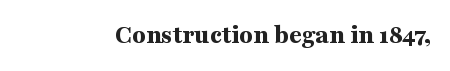
Q: Is the text bold? A: Yes.
Q: Is the text italic (slanted)? A: No, it is upright.
Q: Is the text underlined? A: No.
Q: Is the spacing between letters normal or unusually wide? A: Normal.
